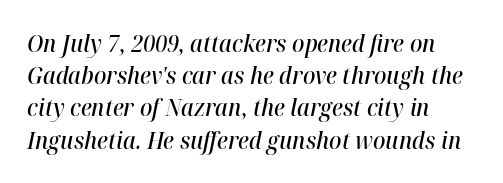
If you measured baseline to baseline, you'd find a middling distance. Emphasis by weight is partial: semibold. Designer's note — italics engaged. Just letters on the line, the space beneath them empty.
